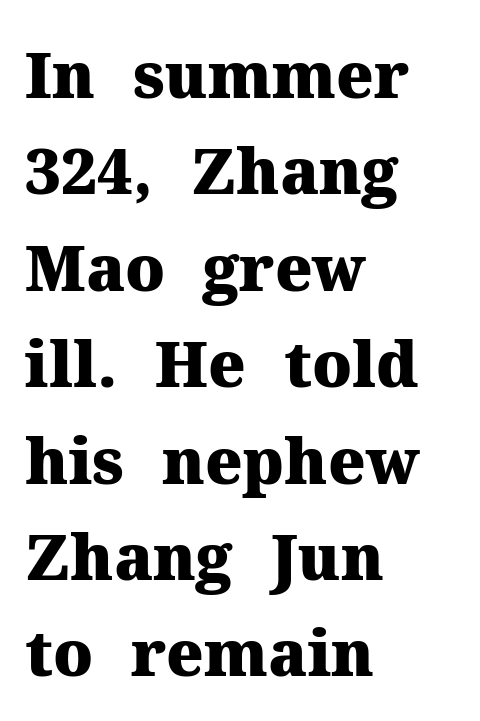
A roman cut, with each character standing at attention. What stands out about the letter spacing? Nothing — it is the standard amount. The rendering uses a moderate line-height, typical for paragraphs. The rendering shows small feet on the letterforms — a serif design.
